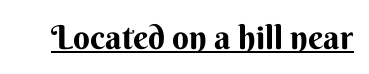
Q: Is the text bold? A: Yes.
Q: Is the text italic (slanted)? A: No, it is upright.
Q: Is the typeface a serif or a sans-serif typeface? A: Sans-serif.
Q: Is the text underlined? A: Yes.
Q: Is the spacing between letters normal or unusually wide? A: Normal.
Q: Width (condensed, normal, or wide)? A: Normal.
Q: Stroke contrast? A: Medium.
Q: x-height? A: Small.
Q: Monospaced? A: No.
